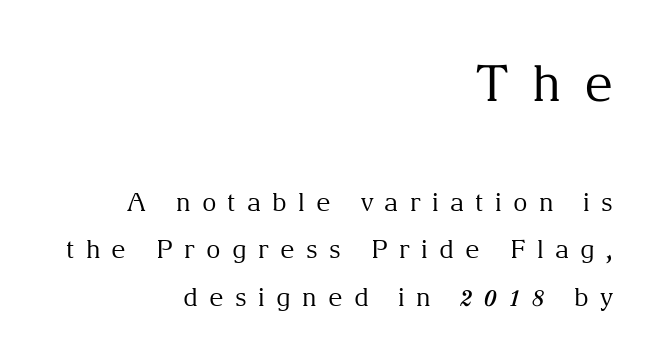
{"serif": "yes", "italic": "no", "bold": "no", "weight": "regular", "width": "normal", "stroke_contrast": "medium", "x_height": "medium", "monospaced": "no", "underline": "no", "align": "right", "line_spacing": "loose", "line_spacing_ratio": 1.9, "letter_spacing": "wide", "letter_spacing_em": 0.45, "larger_block": "first", "size_ratio": 2.0, "glyph_px": 50}
